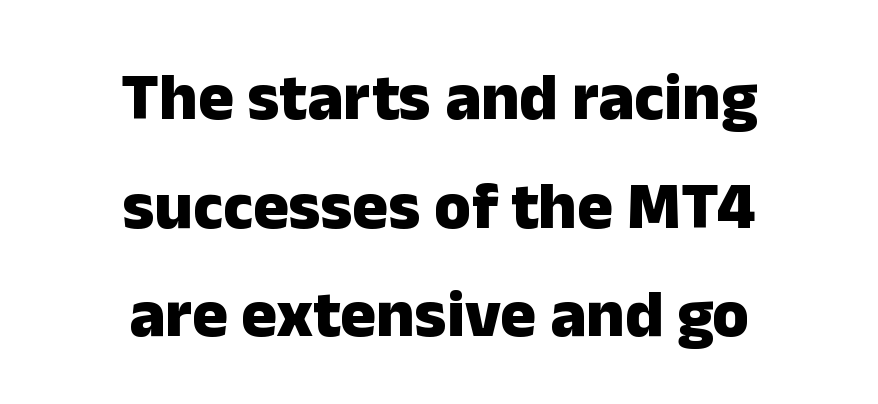
Q: Is the text bold? A: Yes.
Q: Is the text italic (slanted)? A: No, it is upright.
Q: Is the typeface a serif or a sans-serif typeface? A: Sans-serif.
Q: Is the text underlined? A: No.
Q: How is the paragraph aligned? A: Centered.
Q: Is the spacing between letters normal or unusually wide? A: Normal.
Q: Is the spacing between lines tight, normal or loose? A: Normal.
Q: Width (condensed, normal, or wide)? A: Normal.
Q: Stroke contrast? A: Low.
Q: x-height? A: Medium.
Q: Monospaced? A: No.
